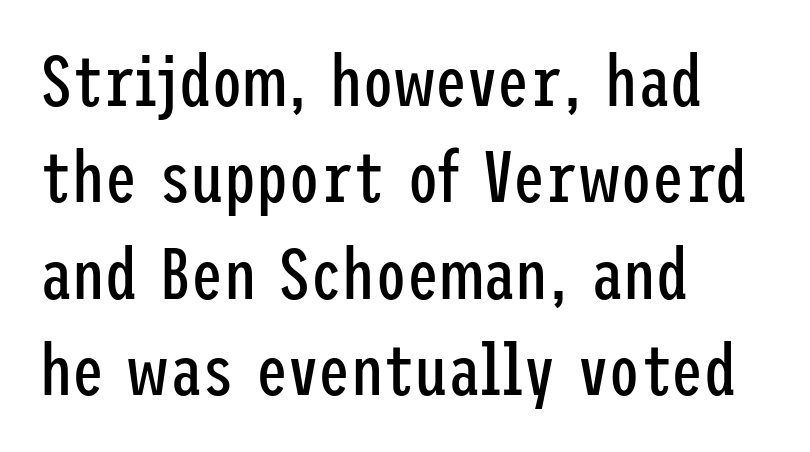
Stroke mass is kept to a normal reading level or below. Words float on clear page, feet unadorned. Where is the straight margin? On the left. This sample uses plain, unmodified letter spacing.
